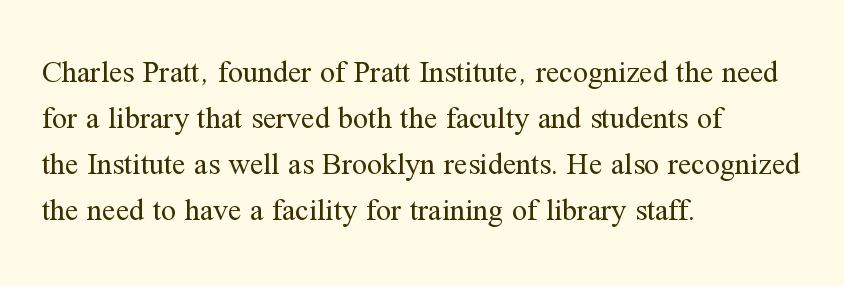
Q: Is the text bold? A: No.
Q: Is the text italic (slanted)? A: No, it is upright.
Q: Is the typeface a serif or a sans-serif typeface? A: Serif.
Q: Is the text underlined? A: No.
Q: How is the paragraph aligned? A: Left-aligned.
Q: Is the spacing between letters normal or unusually wide? A: Normal.
Q: Is the spacing between lines tight, normal or loose? A: Normal.
Q: Width (condensed, normal, or wide)? A: Normal.
Q: Stroke contrast? A: Medium.
Q: x-height? A: Medium.
Q: Monospaced? A: No.
